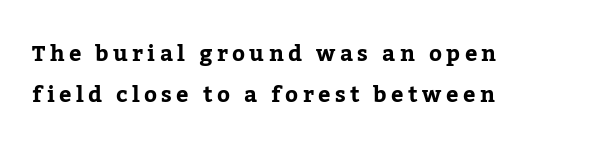
{"italic": "no", "bold": "yes", "underline": "no", "align": "left", "line_spacing_ratio": 1.87, "letter_spacing": "wide", "letter_spacing_em": 0.2, "glyph_px": 22}
